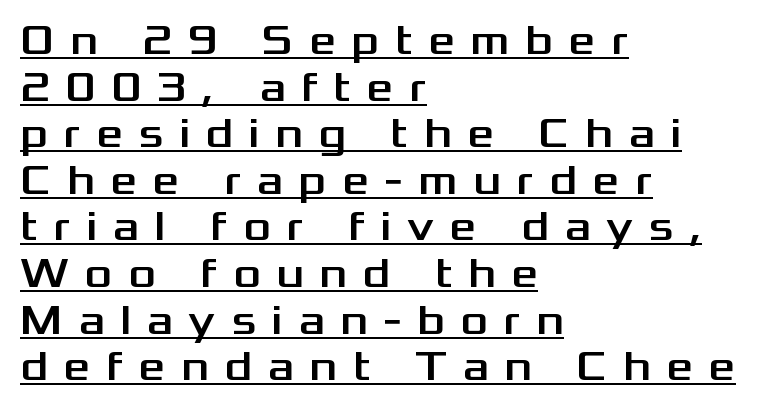
Q: Is the text italic (slanted)? A: No, it is upright.
Q: Is the typeface a serif or a sans-serif typeface? A: Sans-serif.
Q: Is the text underlined? A: Yes.
Q: How is the paragraph aligned? A: Left-aligned.
Q: Is the spacing between letters normal or unusually wide? A: Unusually wide.
Q: Is the spacing between lines tight, normal or loose? A: Tight.
Q: Width (condensed, normal, or wide)? A: Wide.
Q: Stroke contrast? A: Medium.
Q: x-height? A: Medium.
Q: Monospaced? A: No.
